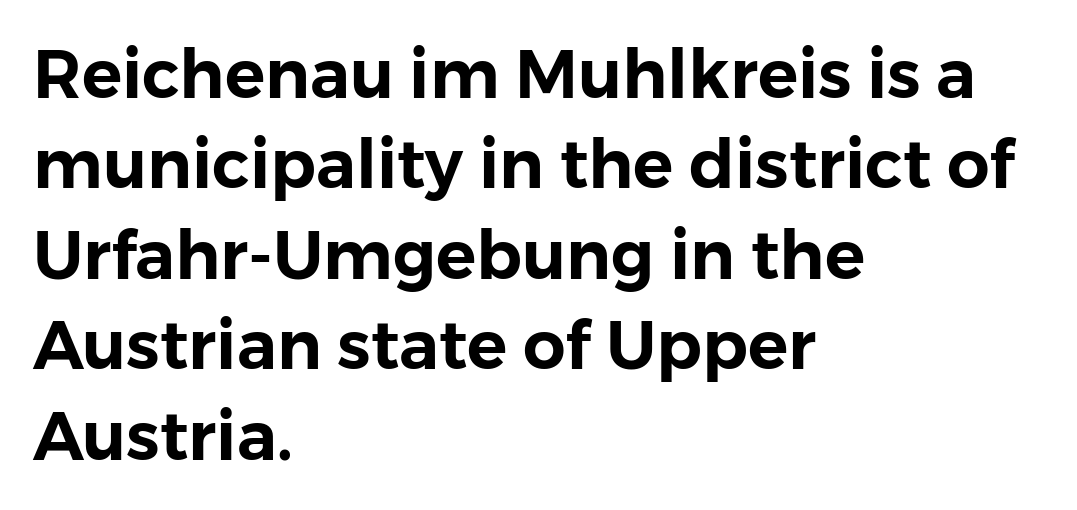
Q: Is the text italic (slanted)? A: No, it is upright.
Q: Is the typeface a serif or a sans-serif typeface? A: Sans-serif.
Q: Is the text underlined? A: No.
Q: How is the paragraph aligned? A: Left-aligned.
Q: Is the spacing between letters normal or unusually wide? A: Normal.
Q: Is the spacing between lines tight, normal or loose? A: Normal.
Q: Width (condensed, normal, or wide)? A: Normal.
Q: Stroke contrast? A: Low.
Q: x-height? A: Medium.
Q: Monospaced? A: No.
